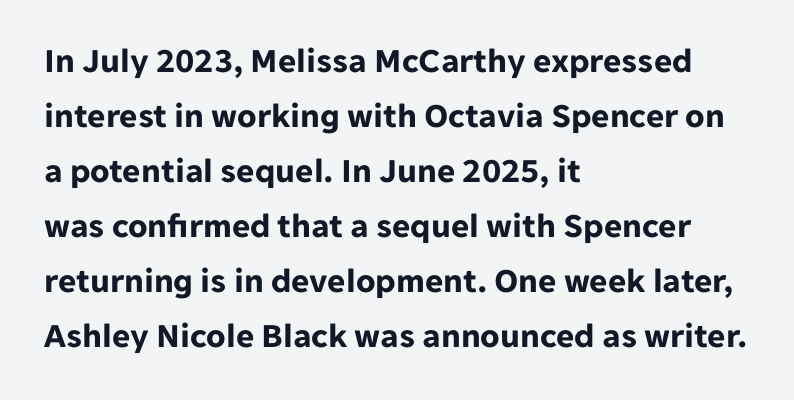
{"serif": "no", "italic": "no", "bold": "yes", "weight": "bold", "width": "normal", "stroke_contrast": "low", "x_height": "medium", "monospaced": "no", "underline": "no", "align": "left", "line_spacing": "normal", "line_spacing_ratio": 1.57, "letter_spacing": "normal", "letter_spacing_em": 0.0, "glyph_px": 35}
